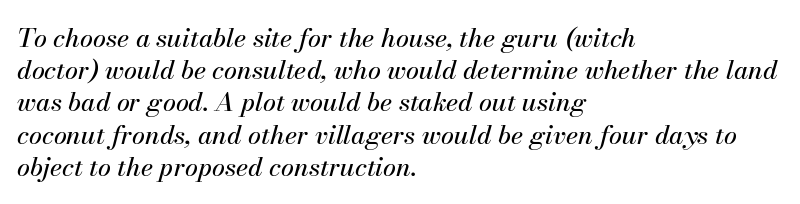
The image shows 26 px text type, italic (leaning right); set left-aligned, line spacing 1.24x, normal letter spacing, not underlined.
